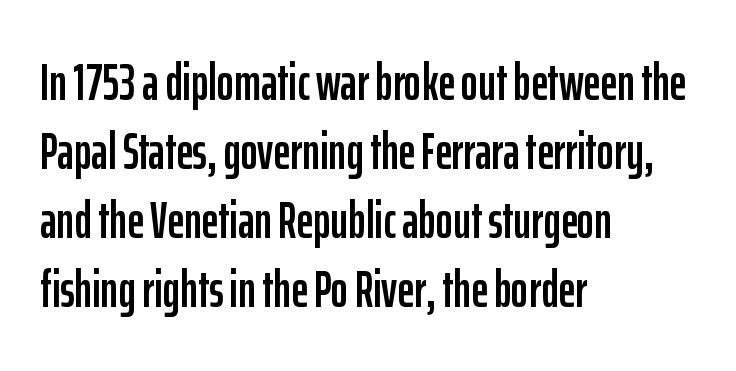
{"serif": "no", "italic": "no", "width": "condensed", "stroke_contrast": "low", "x_height": "medium", "monospaced": "no", "underline": "no", "align": "left", "line_spacing": "normal", "line_spacing_ratio": 1.33, "letter_spacing": "normal", "letter_spacing_em": 0.0, "glyph_px": 52}
